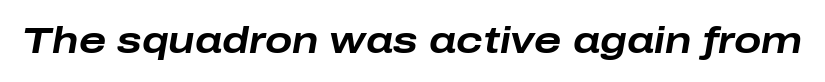
The image shows 36 px bold, wide type, italic (leaning right); set normal letter spacing, not underlined; low stroke contrast and a medium x-height.
